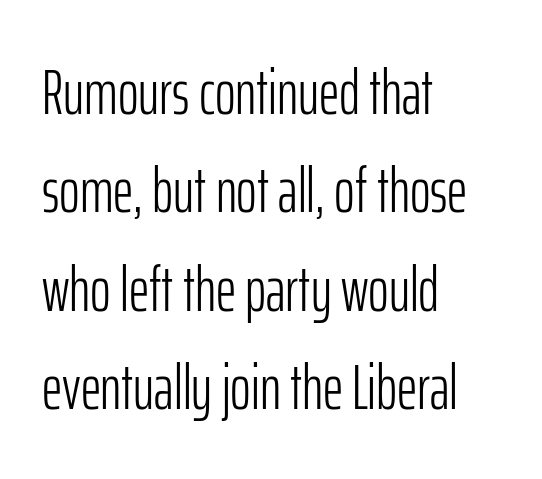
Q: Is the text bold? A: No.
Q: Is the text italic (slanted)? A: No, it is upright.
Q: Is the typeface a serif or a sans-serif typeface? A: Sans-serif.
Q: Is the text underlined? A: No.
Q: How is the paragraph aligned? A: Left-aligned.
Q: Is the spacing between letters normal or unusually wide? A: Normal.
Q: Is the spacing between lines tight, normal or loose? A: Normal.
Q: Width (condensed, normal, or wide)? A: Condensed.
Q: Stroke contrast? A: Low.
Q: x-height? A: Medium.
Q: Monospaced? A: No.
